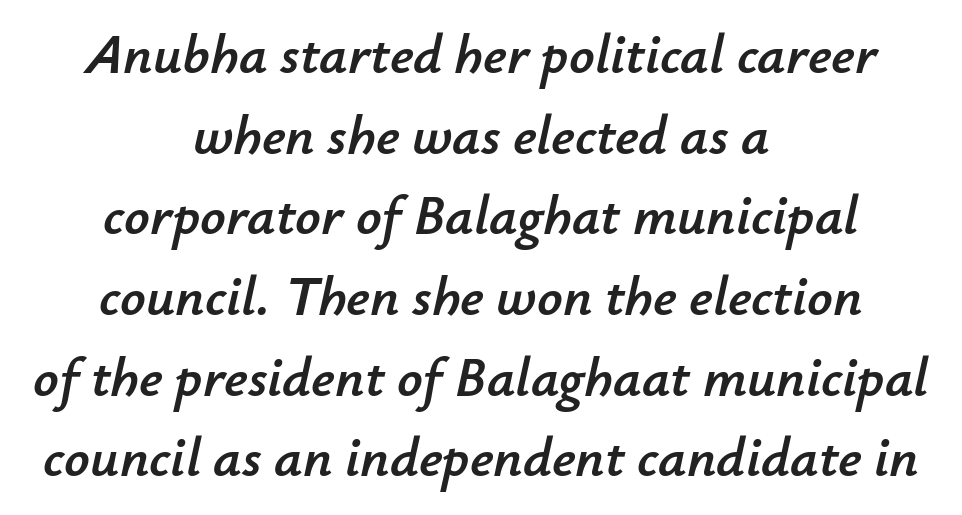
The image shows 56 px text type, italic (leaning right); set centered, normal line spacing (1.44x), normal letter spacing, not underlined; low stroke contrast and a small x-height.
